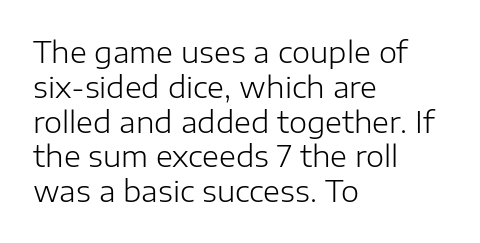
{"serif": "no", "italic": "no", "bold": "no", "weight": "light", "width": "normal", "stroke_contrast": "low", "x_height": "medium", "monospaced": "no", "underline": "no", "align": "left", "line_spacing_ratio": 1.2, "letter_spacing": "normal", "letter_spacing_em": 0.0, "glyph_px": 29}
